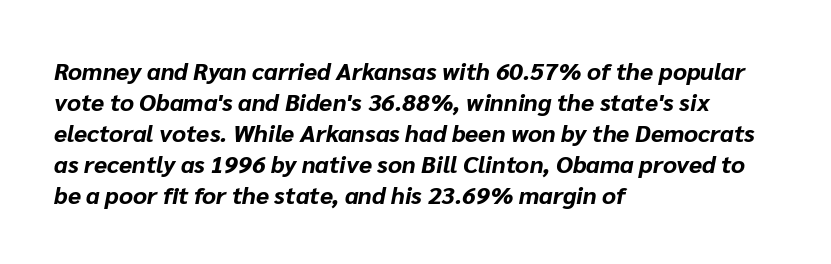
Q: Is the text bold? A: Yes.
Q: Is the text italic (slanted)? A: Yes, it leans right by about 10 degrees.
Q: Is the text underlined? A: No.
Q: How is the paragraph aligned? A: Left-aligned.
Q: Is the spacing between letters normal or unusually wide? A: Normal.
Q: Is the spacing between lines tight, normal or loose? A: Normal.
